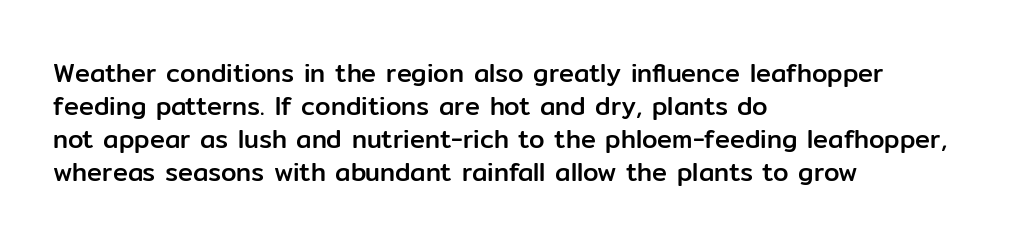
Every row of glyphs begins at an identical x-position on the left. Words appear dense and cohesive because spacing is normal. Unlike italic type, these characters show no tilt at all. Vertical spacing — default. Check under the words: just untouched page.
